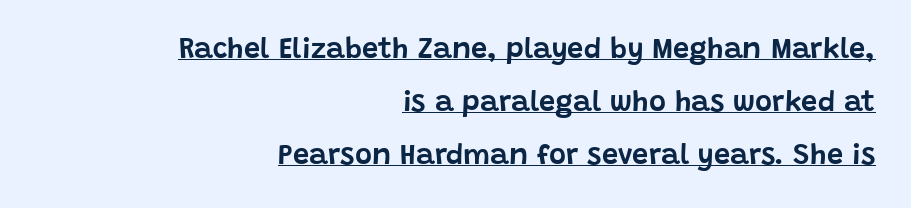
Italic? Not at all — the glyphs are vertical. These lines are rendered in a variable-pitch font. Somebody hit Ctrl+U on this one — the words are underlined. Observe the absence of serifs on each vertical stroke in this sample. The lines are quadded right. Nobody touched the tracking dial on this one.
